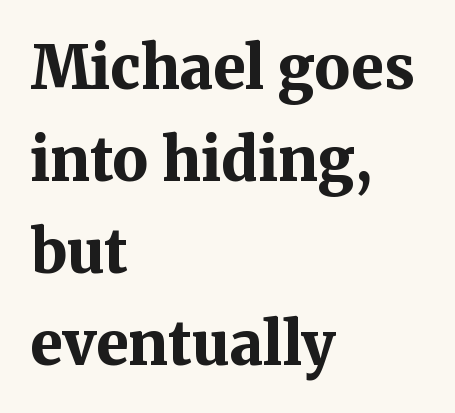
The image shows 59 px bold serif type, upright; set left-aligned, normal line spacing (1.56x), normal letter spacing, not underlined; medium stroke contrast and a medium x-height.
